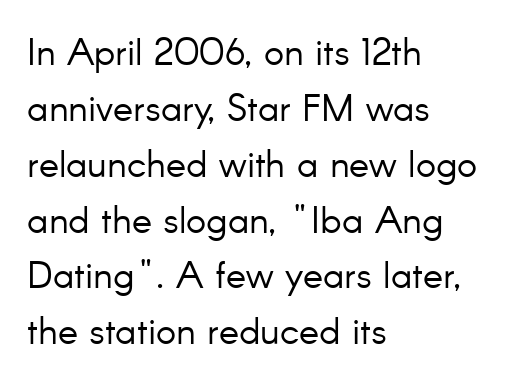
The image shows 38 px light sans-serif type, upright; set left-aligned, normal line spacing (1.47x), normal letter spacing, not underlined; low stroke contrast and a small x-height.
